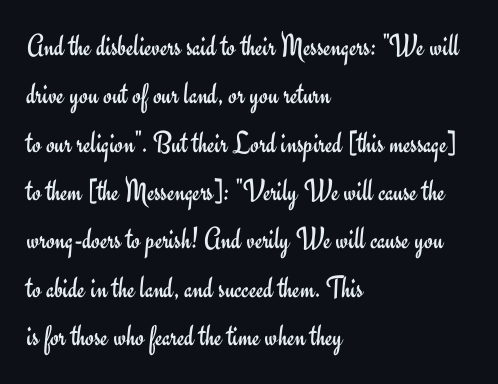
{"serif": "no", "bold": "no", "weight": "regular", "width": "normal", "stroke_contrast": "low", "x_height": "small", "monospaced": "no", "underline": "no", "align": "left", "line_spacing": "normal", "line_spacing_ratio": 1.56, "letter_spacing": "normal", "letter_spacing_em": 0.0, "glyph_px": 31}
